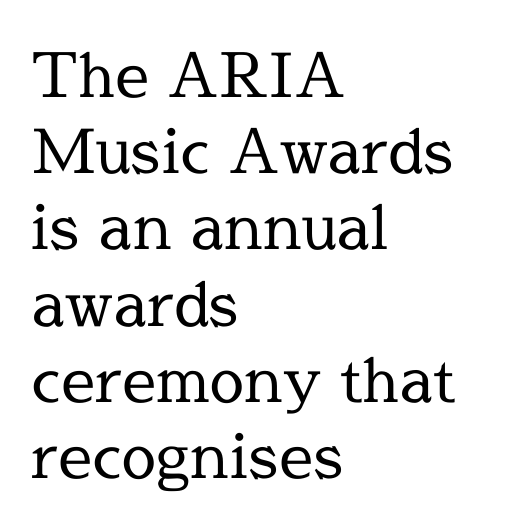
Q: Is the text bold? A: No.
Q: Is the text italic (slanted)? A: No, it is upright.
Q: Is the typeface a serif or a sans-serif typeface? A: Serif.
Q: Is the text underlined? A: No.
Q: How is the paragraph aligned? A: Left-aligned.
Q: Is the spacing between letters normal or unusually wide? A: Normal.
Q: Is the spacing between lines tight, normal or loose? A: Normal.
Q: Width (condensed, normal, or wide)? A: Normal.
Q: x-height? A: Medium.
Q: Monospaced? A: No.
